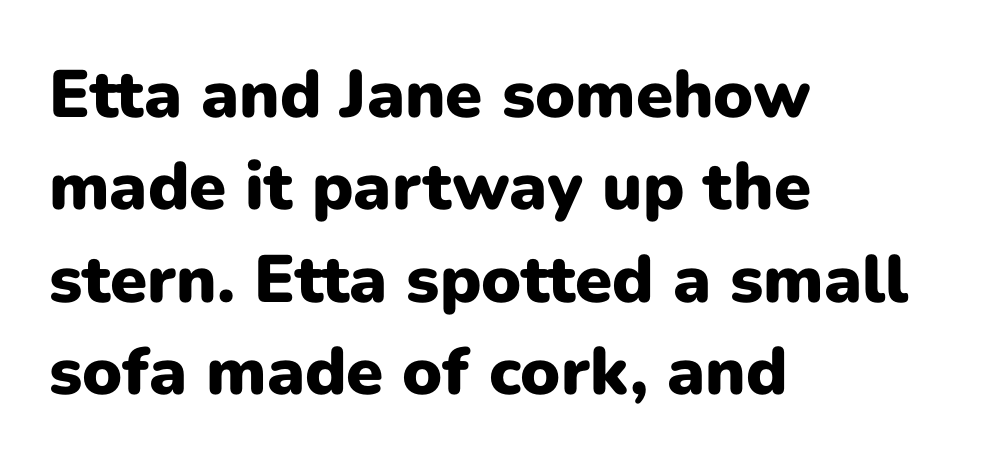
No extra tracking has been applied to these lines. Regarding leading, the lines here are spaced in the standard way. This sample has the flowing, uneven cadence of proportional lettering. Glance below the letters and you will spot only blank space.
